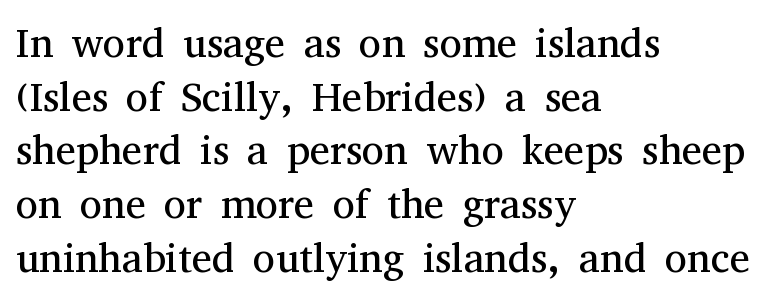
The image shows 41 px regular-weight serif type, upright; set left-aligned, normal line spacing (1.31x), normal letter spacing, not underlined; medium stroke contrast and a medium x-height.
